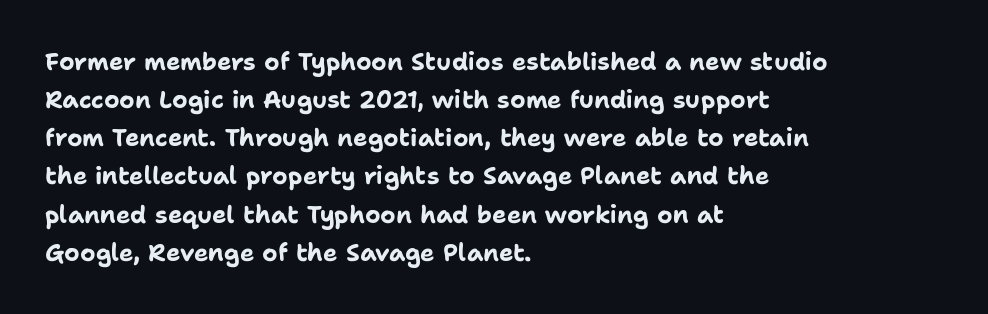
Q: Is the text bold? A: Yes.
Q: Is the text italic (slanted)? A: No, it is upright.
Q: Is the text underlined? A: No.
Q: How is the paragraph aligned? A: Left-aligned.
Q: Is the spacing between letters normal or unusually wide? A: Normal.
Q: Is the spacing between lines tight, normal or loose? A: Normal.
